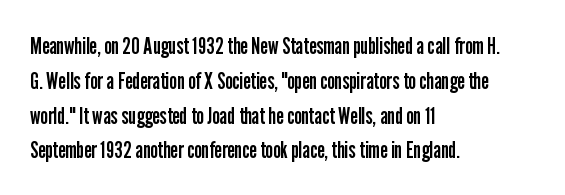
Summary of weight: not heavy and not bold. The passage shown stacks its lines at a standard gap. Upright lettering throughout. Tracking value appears to be zero — textbook default spacing.
